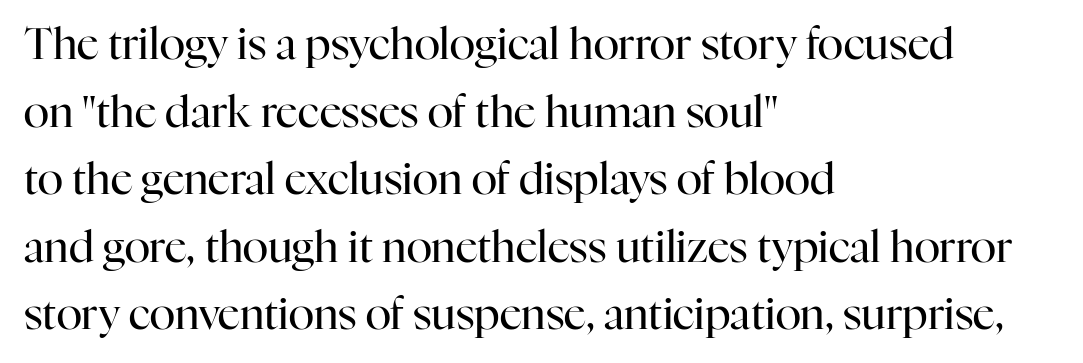
Q: Is the text bold? A: No.
Q: Is the text italic (slanted)? A: No, it is upright.
Q: Is the typeface a serif or a sans-serif typeface? A: Serif.
Q: Is the text underlined? A: No.
Q: How is the paragraph aligned? A: Left-aligned.
Q: Is the spacing between letters normal or unusually wide? A: Normal.
Q: Is the spacing between lines tight, normal or loose? A: Normal.
Q: Width (condensed, normal, or wide)? A: Normal.
Q: Stroke contrast? A: High.
Q: x-height? A: Medium.
Q: Monospaced? A: No.
